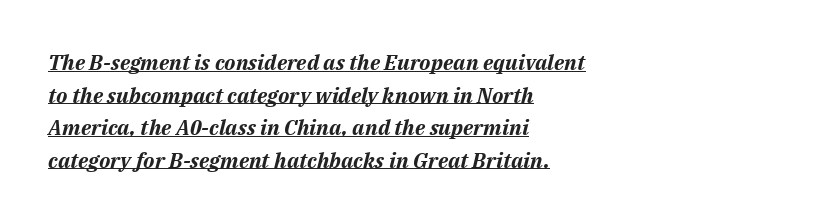
Short note: letters normally spaced. The characters look thick and weighty, a clear bold. Compared with a centered layout, this one pins lines to the left instead. The block of text has a typical density, with ordinary space between rows. Designer's note — italics engaged.
